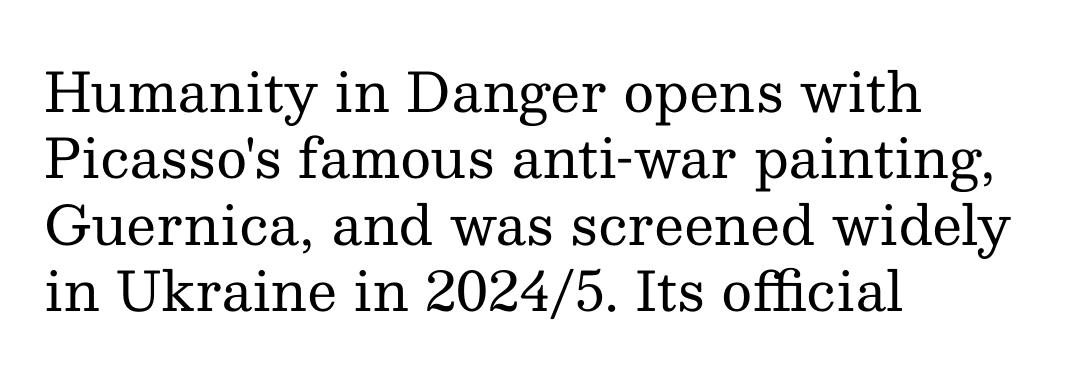
These glyphs show unthickened strokes, regular width or finer. This rendering uses left alignment, leaving the right contour irregular. This rendering leaves character spacing at its baseline value. Each letter keeps its own natural width here, so spacing adapts to shape. Typographically, this falls in the serif category.
